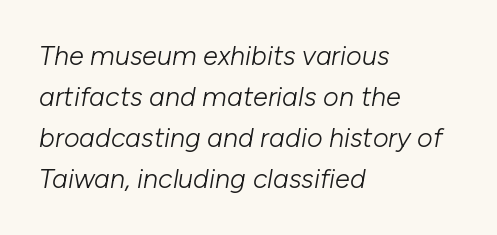
{"italic": "yes", "lean": "right", "slant_degrees": 10, "bold": "no", "underline": "no", "align": "left", "line_spacing": "normal", "line_spacing_ratio": 1.52, "letter_spacing": "normal", "letter_spacing_em": 0.0, "glyph_px": 27}
